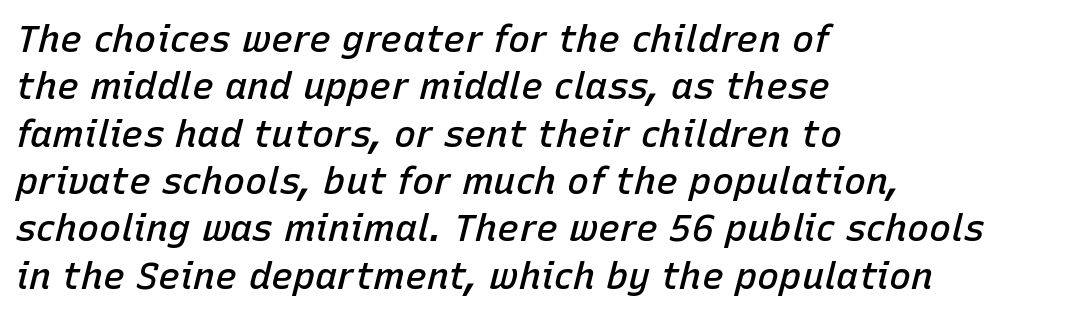
The image shows 37 px semibold type, italic (leaning right); set left-aligned, normal line spacing (1.28x), normal letter spacing, not underlined; low stroke contrast and a medium x-height.
